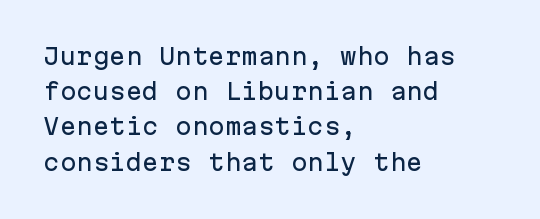
{"italic": "no", "underline": "no", "align": "left", "line_spacing": "normal", "line_spacing_ratio": 1.6, "letter_spacing": "normal", "letter_spacing_em": 0.0, "glyph_px": 22}
